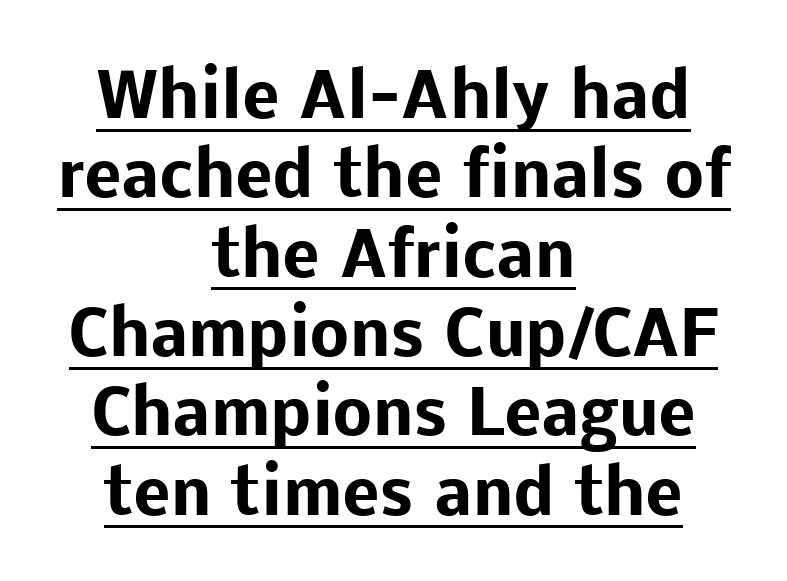
The image shows 62 px heavy sans-serif type, upright; set centered, normal line spacing (1.28x), normal letter spacing, underlined; low stroke contrast and a medium x-height.
